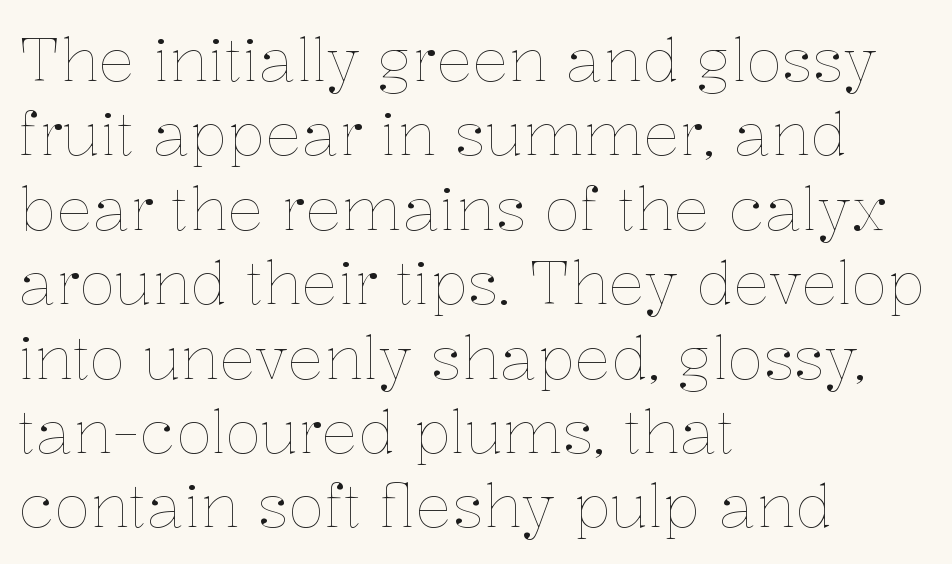
{"italic": "no", "bold": "no", "weight": "thin", "width": "normal", "stroke_contrast": "low", "x_height": "medium", "monospaced": "no", "underline": "no", "align": "left", "line_spacing_ratio": 1.24, "letter_spacing": "normal", "letter_spacing_em": 0.0, "glyph_px": 60}
